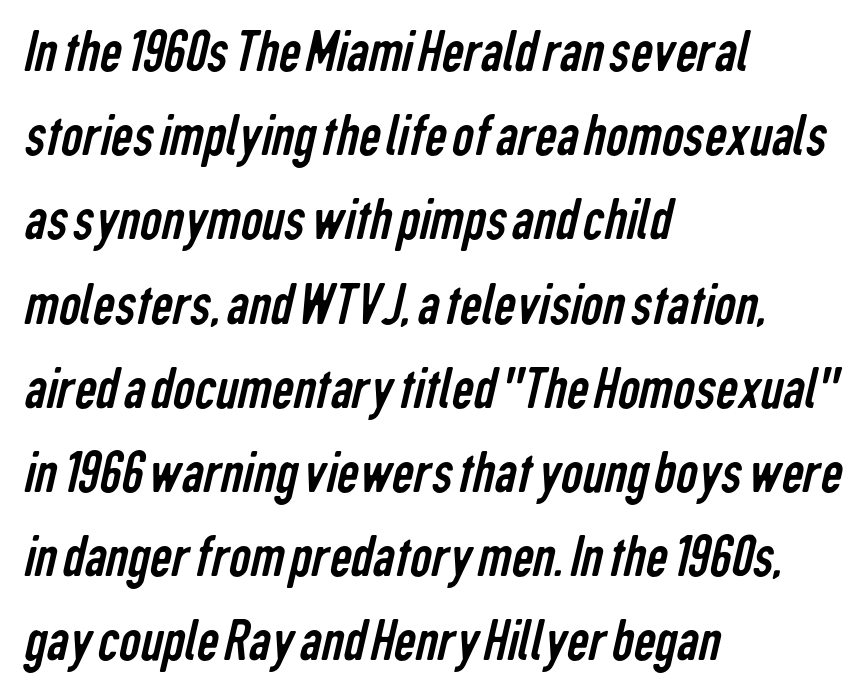
The image shows 61 px regular-weight, condensed sans-serif type; set left-aligned, normal line spacing (1.38x), normal letter spacing, not underlined; low stroke contrast and a medium x-height.
